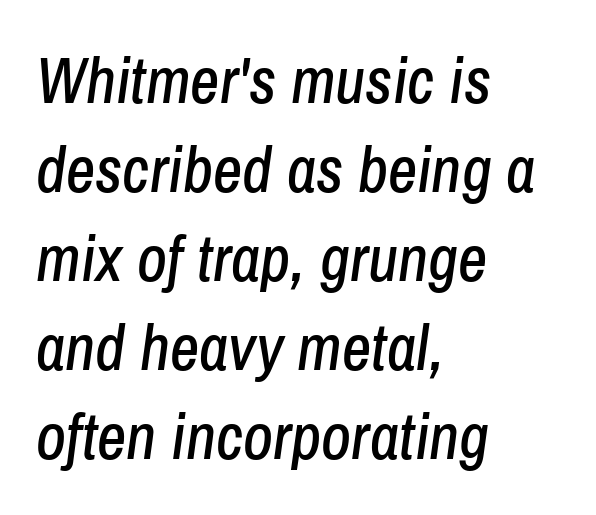
Every row of glyphs begins at an identical x-position on the left. When letters slant like this, we call the style italic. Baseline-to-baseline distance is the conventional proportion of letter height. Between one letter and the next there's only the usual sliver of space. The words here are not underlined. The rendering uses natural spacing where letterforms have individual widths.
